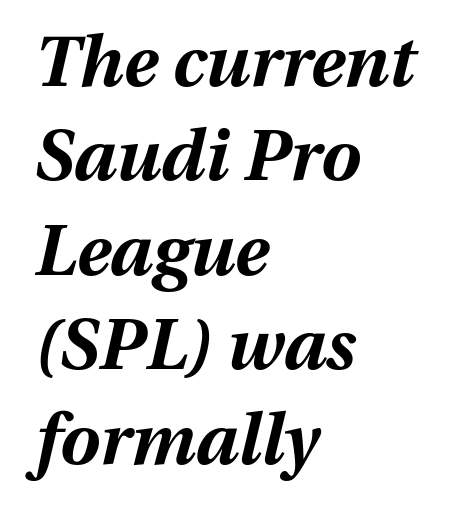
{"italic": "yes", "lean": "right", "slant_degrees": 13, "bold": "yes", "weight": "bold", "width": "normal", "stroke_contrast": "medium", "x_height": "medium", "monospaced": "no", "underline": "no", "align": "left", "line_spacing": "normal", "line_spacing_ratio": 1.33, "letter_spacing": "normal", "letter_spacing_em": 0.0, "glyph_px": 71}
